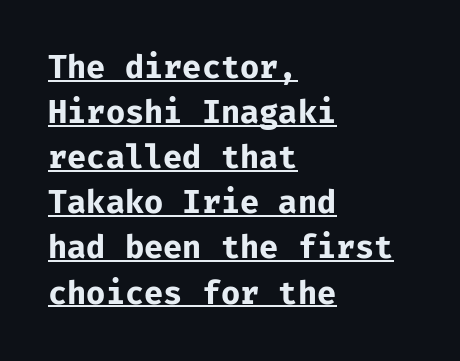
The image shows 32 px bold sans-serif type, upright, monospaced; set left-aligned, normal line spacing (1.41x), normal letter spacing, underlined; low stroke contrast and a medium x-height.
